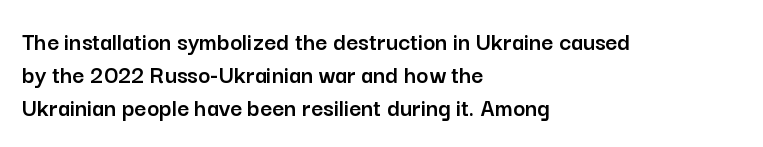
The image shows 26 px text type, upright; set left-aligned, normal line spacing (1.27x), normal letter spacing, not underlined.
